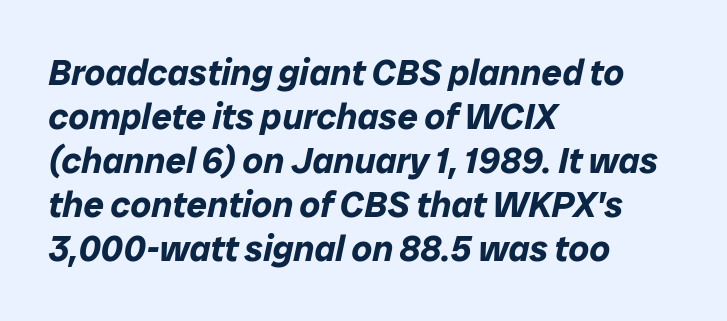
{"italic": "yes", "lean": "right", "slant_degrees": 12, "bold": "yes", "weight": "bold", "width": "normal", "stroke_contrast": "low", "x_height": "medium", "monospaced": "no", "underline": "no", "align": "left", "line_spacing_ratio": 1.22, "letter_spacing": "normal", "letter_spacing_em": 0.0, "glyph_px": 36}
